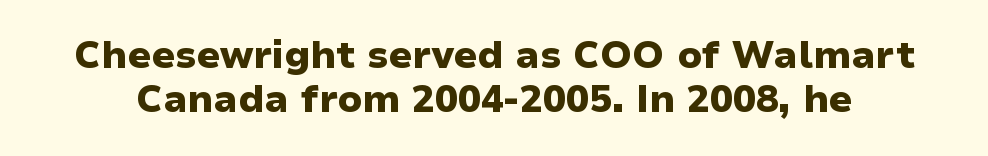
The image shows 38 px heavy sans-serif type, upright; set line spacing 1.16x, normal letter spacing, not underlined; low stroke contrast and a medium x-height.
